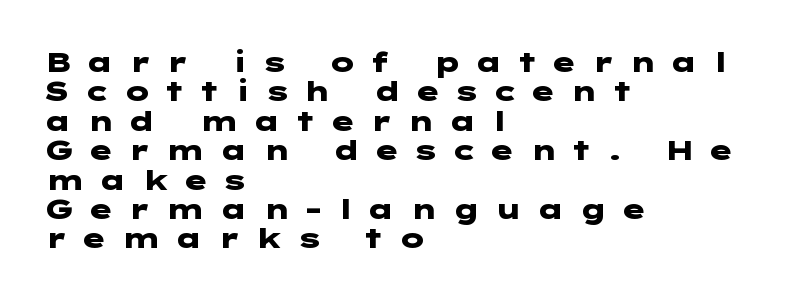
Q: Is the text bold? A: Yes.
Q: Is the text italic (slanted)? A: No, it is upright.
Q: Is the typeface a serif or a sans-serif typeface? A: Sans-serif.
Q: Is the text underlined? A: No.
Q: How is the paragraph aligned? A: Left-aligned.
Q: Is the spacing between letters normal or unusually wide? A: Unusually wide.
Q: Is the spacing between lines tight, normal or loose? A: Tight.
Q: Width (condensed, normal, or wide)? A: Wide.
Q: Stroke contrast? A: Low.
Q: x-height? A: Medium.
